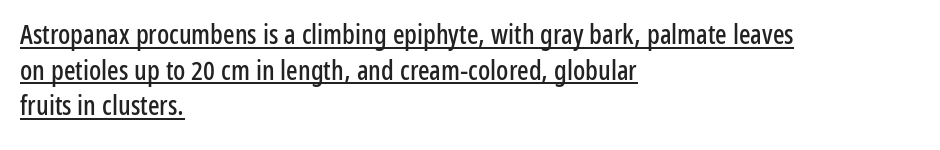
Q: Is the text italic (slanted)? A: No, it is upright.
Q: Is the text underlined? A: Yes.
Q: How is the paragraph aligned? A: Left-aligned.
Q: Is the spacing between letters normal or unusually wide? A: Normal.
Q: Is the spacing between lines tight, normal or loose? A: Normal.
